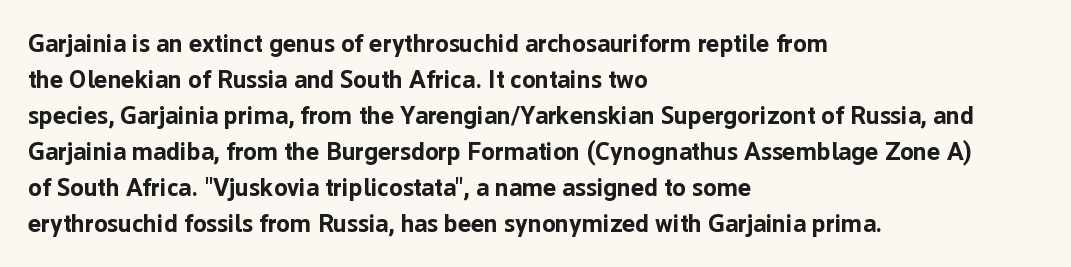
{"italic": "no", "bold": "yes", "underline": "no", "align": "left", "line_spacing": "normal", "line_spacing_ratio": 1.44, "letter_spacing": "normal", "letter_spacing_em": 0.0, "glyph_px": 25}
